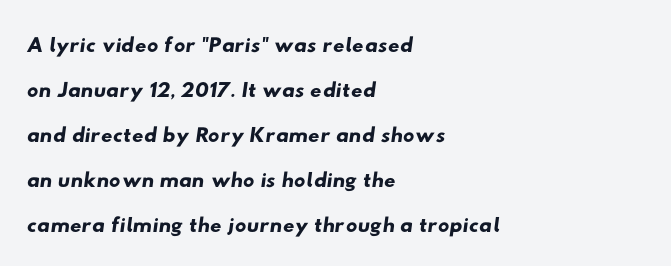
Q: Is the typeface a serif or a sans-serif typeface? A: Sans-serif.
Q: Is the text underlined? A: No.
Q: How is the paragraph aligned? A: Left-aligned.
Q: Is the spacing between letters normal or unusually wide? A: Normal.
Q: Is the spacing between lines tight, normal or loose? A: Normal.
Q: Width (condensed, normal, or wide)? A: Wide.
Q: Stroke contrast? A: Low.
Q: x-height? A: Small.
Q: Monospaced? A: No.
